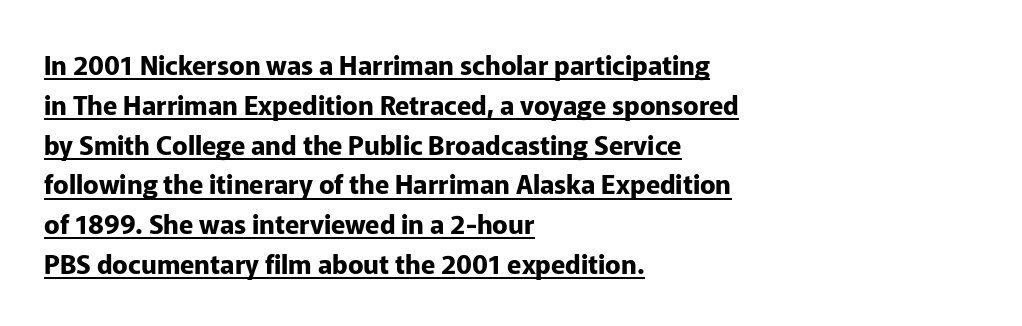
{"italic": "no", "bold": "yes", "underline": "yes", "align": "left", "line_spacing": "normal", "line_spacing_ratio": 1.53, "letter_spacing": "normal", "letter_spacing_em": 0.0, "glyph_px": 26}
